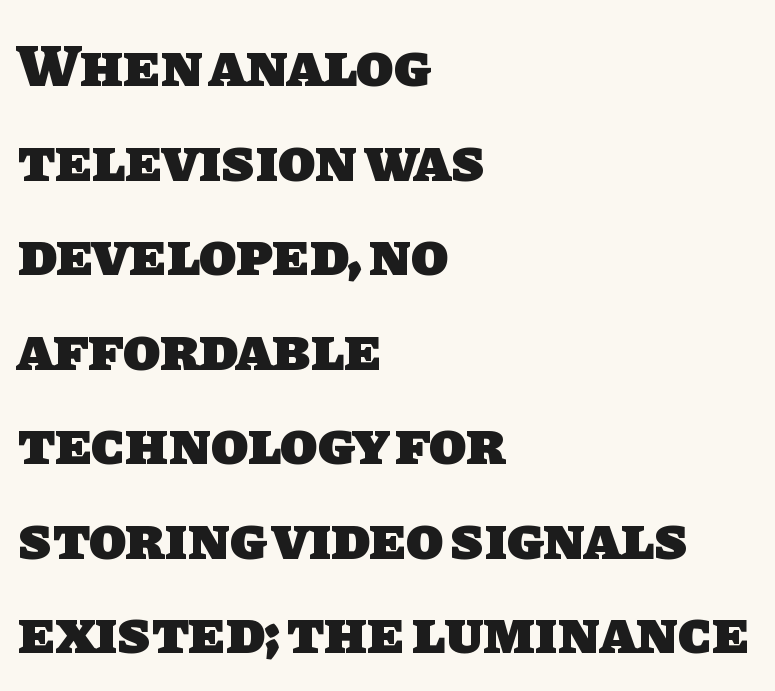
In CSS terms this would be text-align: left. Note the varied advance widths — an 'i' is clearly narrower than an 'm'. Any mark beneath the type? The region is blank. Stroke terminals: plain, sans-serif. Rows of type keep a routine distance in the vertical direction. Short note: letters normally spaced.
